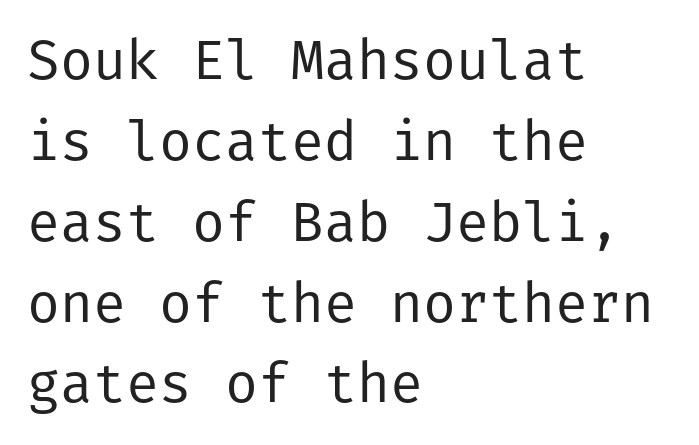
{"serif": "no", "italic": "no", "bold": "no", "weight": "regular", "width": "normal", "stroke_contrast": "low", "x_height": "medium", "underline": "no", "align": "left", "line_spacing": "normal", "line_spacing_ratio": 1.47, "letter_spacing": "normal", "letter_spacing_em": 0.0, "glyph_px": 55}
